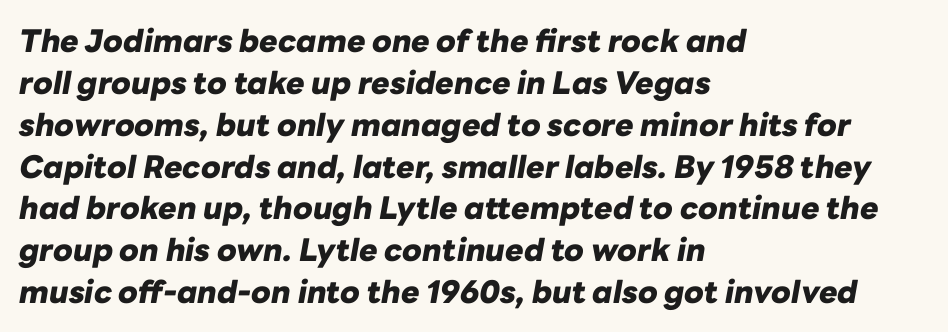
{"italic": "yes", "lean": "right", "slant_degrees": 10, "bold": "yes", "weight": "heavy", "width": "normal", "stroke_contrast": "low", "x_height": "medium", "monospaced": "no", "underline": "no", "align": "left", "line_spacing": "normal", "line_spacing_ratio": 1.35, "letter_spacing": "normal", "letter_spacing_em": 0.0, "glyph_px": 31}
